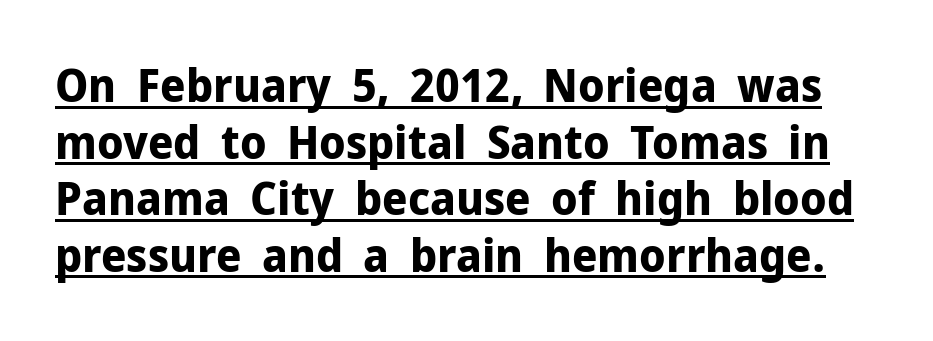
A rule runs beneath these lines of type. Caption: standard tracking, unaltered. Upright lettering throughout. Note: no serifs on the glyphs. Bold? Absolutely — the strokes are thick and heavy. Spacing verdict: proportional, widths tailored to each character.
